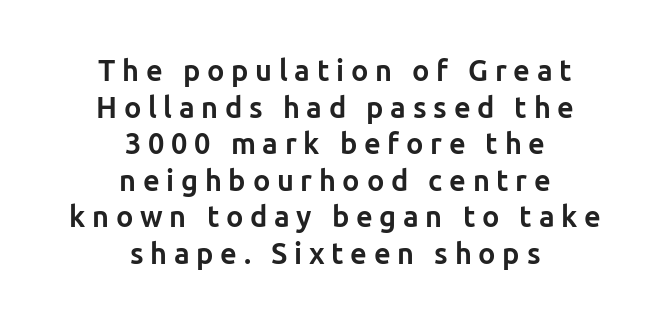
The image shows 29 px bold sans-serif type, upright; set centered, normal line spacing (1.26x), unusually wide letter spacing (+0.23 em), not underlined; low stroke contrast and a medium x-height.
